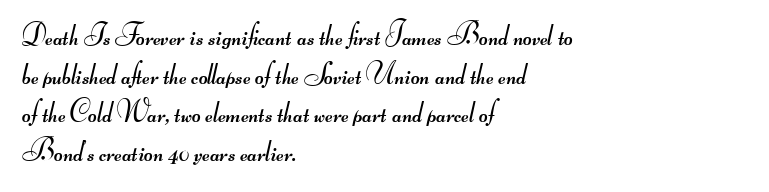
No extra tracking has been applied to these lines. The typeface chosen for these lines omits serifs. Spacing verdict: proportional, widths tailored to each character. Leading: standard. The string is rendered with underlining switched off. Compared with a typical body face, this is equally light or lighter still.
